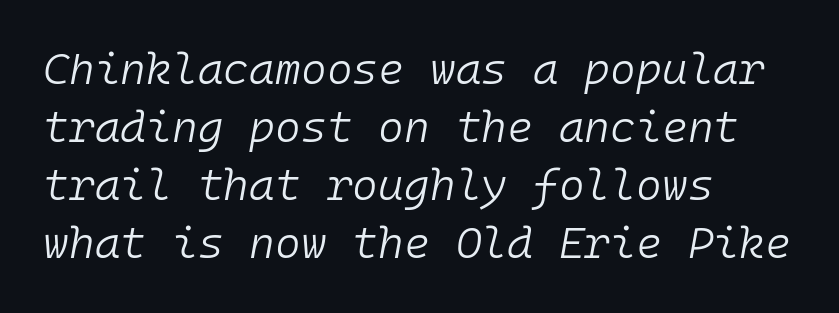
The space directly below the letters is spotless. Here the designer chose a console-style face with uniform glyph widths. The face used here is rendered with its standard letterfit. Italic: yes, the glyphs are oblique. Stems here are at most as thick as an everyday book face. Notice how descenders clear the ascenders below comfortably — that's standard leading.
